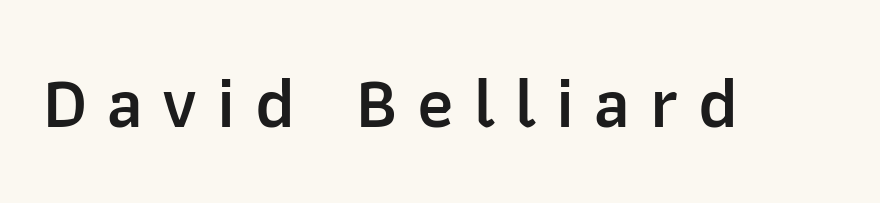
Any mark beneath the type? The region is blank. The text was rendered using a sans face with plain stroke endings. The rendering inserts visible extra space after every character. These lines are rendered in a variable-pitch font. The characters look somewhat weighty, a semibold short of true bold. The letters stand straight up with perfectly vertical stems.
